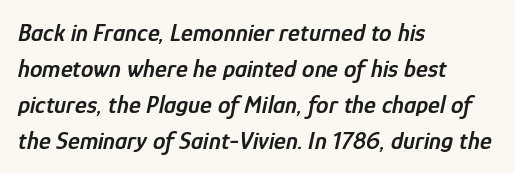
{"italic": "yes", "lean": "right", "slant_degrees": 12, "bold": "semi", "underline": "no", "align": "left", "line_spacing": "normal", "line_spacing_ratio": 1.44, "letter_spacing": "normal", "letter_spacing_em": 0.0, "glyph_px": 25}
